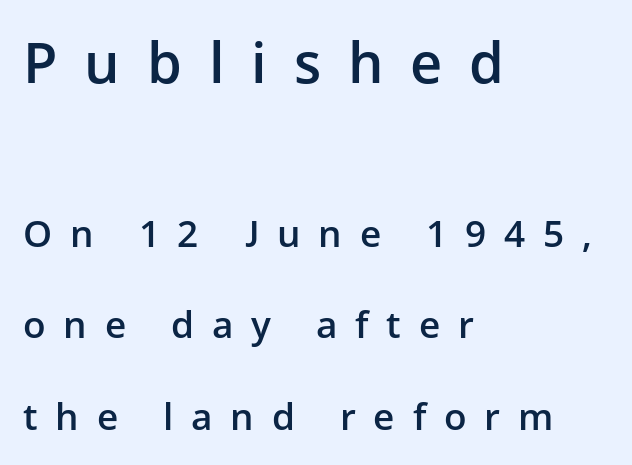
Here the designer chose a conventional face with non-uniform glyph widths. Line spacing here is loose. The passage shown is not underscored anywhere. Observe the absence of serifs on each vertical stroke in this sample.
